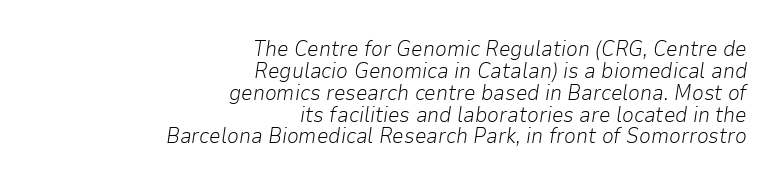
{"italic": "yes", "lean": "right", "slant_degrees": 9, "bold": "no", "underline": "no", "align": "right", "line_spacing": "tight", "line_spacing_ratio": 1.04, "letter_spacing": "normal", "letter_spacing_em": 0.0, "glyph_px": 21}
